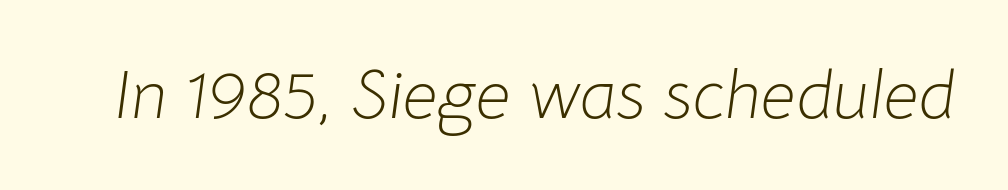
The weight tops out at a normal text grade. This sample has the flowing, uneven cadence of proportional lettering. Descender tails drop into unmarked territory. The rendering keeps characters at their native spacing.
